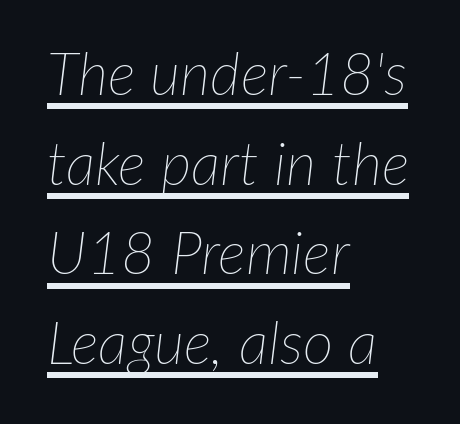
Q: Is the text bold? A: No.
Q: Is the text italic (slanted)? A: Yes, it leans right by about 7 degrees.
Q: Is the text underlined? A: Yes.
Q: How is the paragraph aligned? A: Left-aligned.
Q: Is the spacing between letters normal or unusually wide? A: Normal.
Q: Is the spacing between lines tight, normal or loose? A: Normal.
Q: Width (condensed, normal, or wide)? A: Normal.
Q: Stroke contrast? A: Low.
Q: x-height? A: Medium.
Q: Monospaced? A: No.
